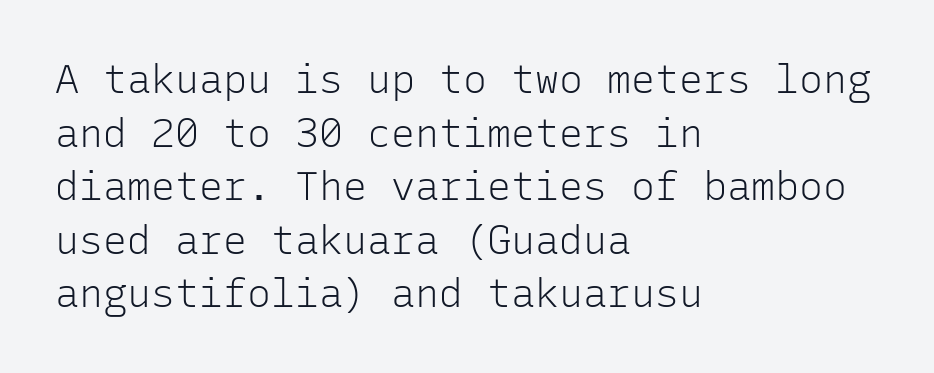
Q: Is the text bold? A: No.
Q: Is the text italic (slanted)? A: No, it is upright.
Q: Is the typeface a serif or a sans-serif typeface? A: Sans-serif.
Q: Is the text underlined? A: No.
Q: How is the paragraph aligned? A: Left-aligned.
Q: Is the spacing between letters normal or unusually wide? A: Normal.
Q: Is the spacing between lines tight, normal or loose? A: Normal.
Q: Width (condensed, normal, or wide)? A: Normal.
Q: Stroke contrast? A: Low.
Q: x-height? A: Medium.
Q: Monospaced? A: Yes.
